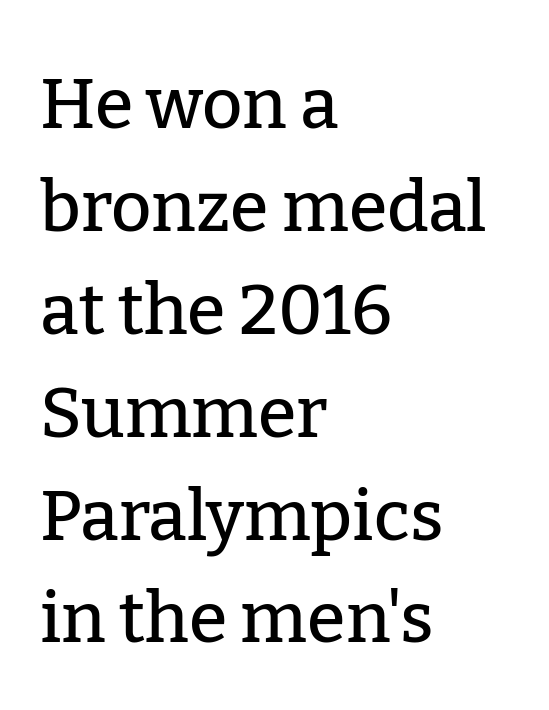
Underlining? Definitely not there. Quick note: interline space is typical. The rendering uses natural spacing where letterforms have individual widths. Notice how the stems are strictly vertical — no italics here.
